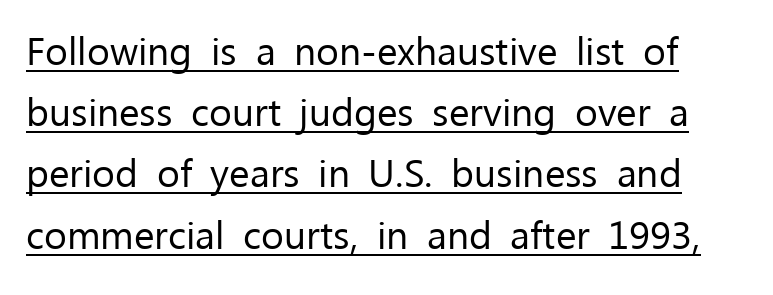
Q: Is the text bold? A: No.
Q: Is the text italic (slanted)? A: No, it is upright.
Q: Is the typeface a serif or a sans-serif typeface? A: Sans-serif.
Q: Is the text underlined? A: Yes.
Q: Is the spacing between letters normal or unusually wide? A: Normal.
Q: Is the spacing between lines tight, normal or loose? A: Normal.
Q: Width (condensed, normal, or wide)? A: Normal.
Q: Stroke contrast? A: Low.
Q: x-height? A: Medium.
Q: Monospaced? A: No.
